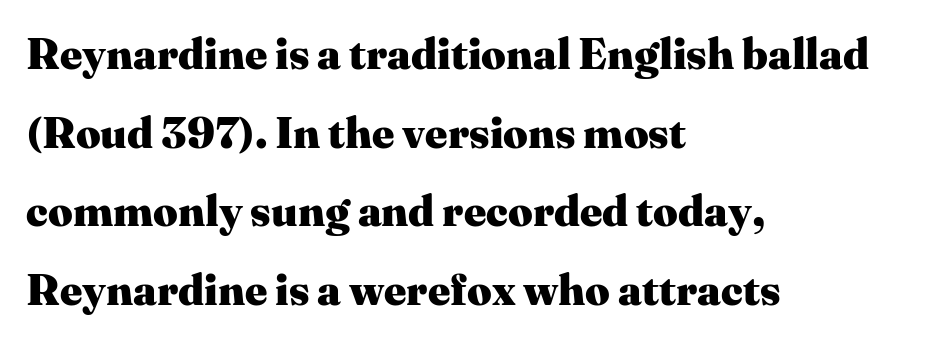
{"serif": "yes", "italic": "no", "bold": "yes", "weight": "heavy", "width": "normal", "stroke_contrast": "medium", "x_height": "medium", "monospaced": "no", "underline": "no", "align": "left", "line_spacing_ratio": 1.83, "letter_spacing": "normal", "letter_spacing_em": 0.0, "glyph_px": 43}
